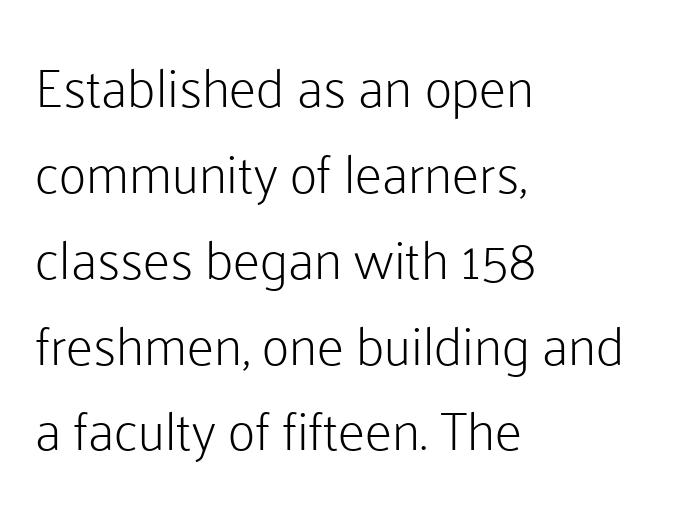
Evenly set lines give the paragraph a standard silhouette. The font sits on the lighter half of the weight spectrum, regular included. Between one letter and the next there's only the usual sliver of space. The space directly below the letters is spotless. The passage is arranged the way most books set body copy — flush left.
